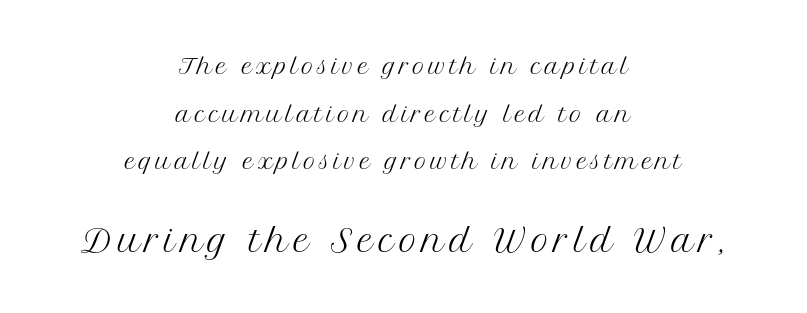
Horizontal alignment here is central, giving a formal, balanced look. Letters rest on an invisible, unmarked baseline. The more generous point size was reserved for the lower chunk.
